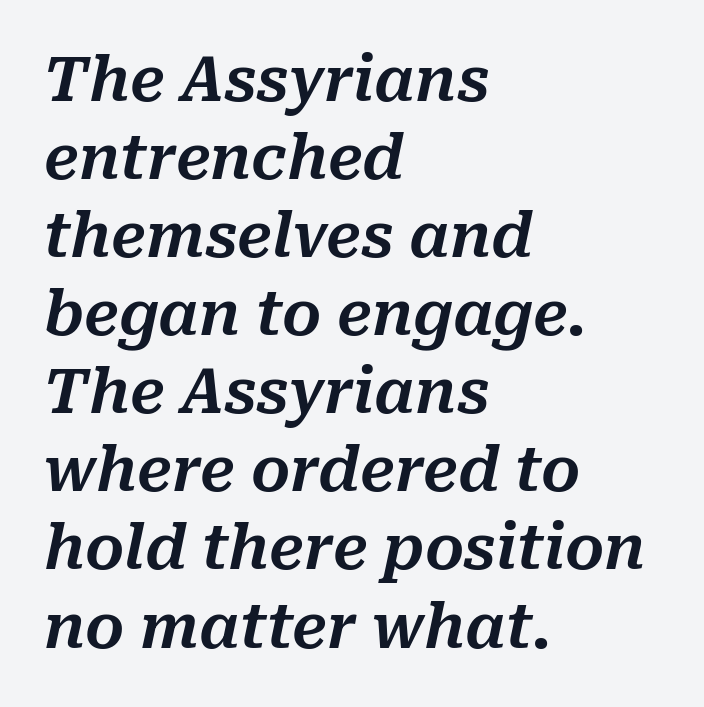
Do the characters align in a grid? No, the font is proportional. Designer's note — italics engaged. Evenly set lines give the paragraph a standard silhouette. Letters rest on an invisible, unmarked baseline.
